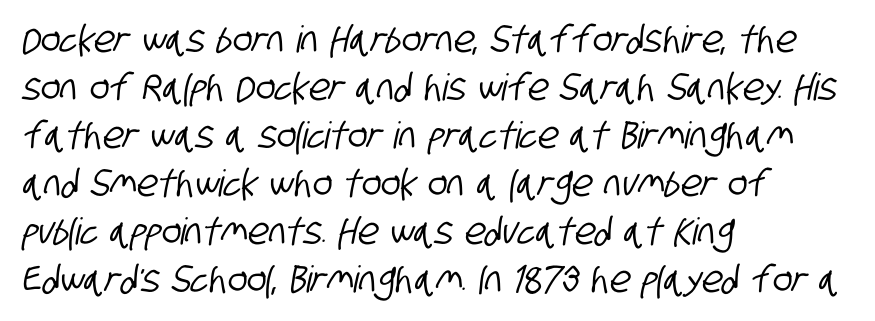
{"serif": "no", "width": "condensed", "stroke_contrast": "low", "x_height": "large", "monospaced": "no", "underline": "no", "align": "left", "line_spacing": "normal", "line_spacing_ratio": 1.3, "letter_spacing": "normal", "letter_spacing_em": 0.0, "glyph_px": 37}
